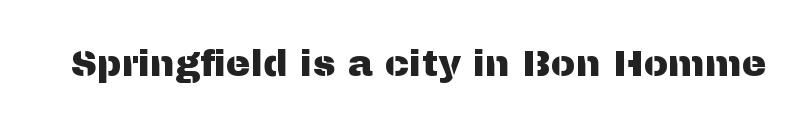
{"serif": "no", "italic": "no", "width": "normal", "stroke_contrast": "medium", "x_height": "medium", "monospaced": "no", "underline": "no", "letter_spacing": "normal", "letter_spacing_em": 0.0, "glyph_px": 37}
